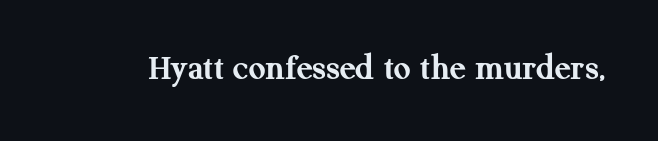
{"serif": "yes", "italic": "no", "bold": "yes", "weight": "semibold", "width": "normal", "stroke_contrast": "medium", "x_height": "medium", "monospaced": "no", "underline": "no", "letter_spacing": "normal", "letter_spacing_em": 0.0, "glyph_px": 37}
